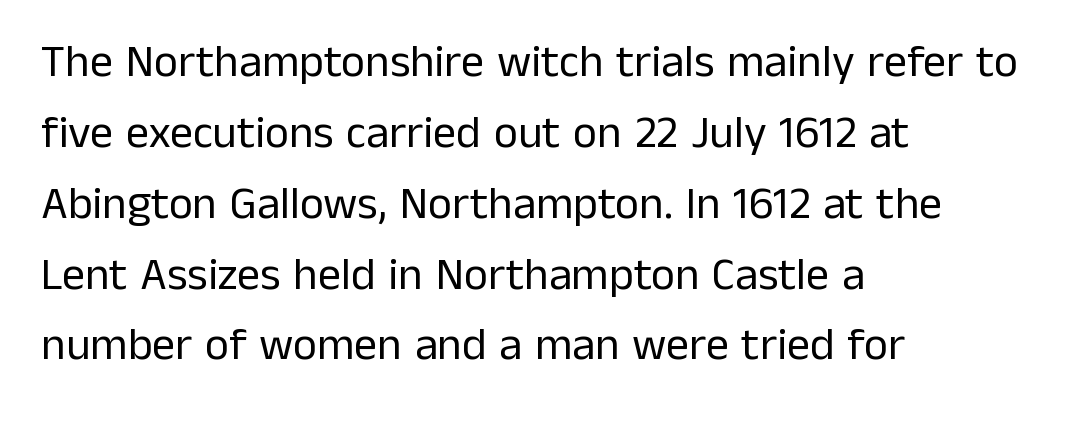
The image shows 46 px regular-weight sans-serif type, upright; set left-aligned, normal line spacing (1.54x), normal letter spacing, not underlined; low stroke contrast and a medium x-height.
